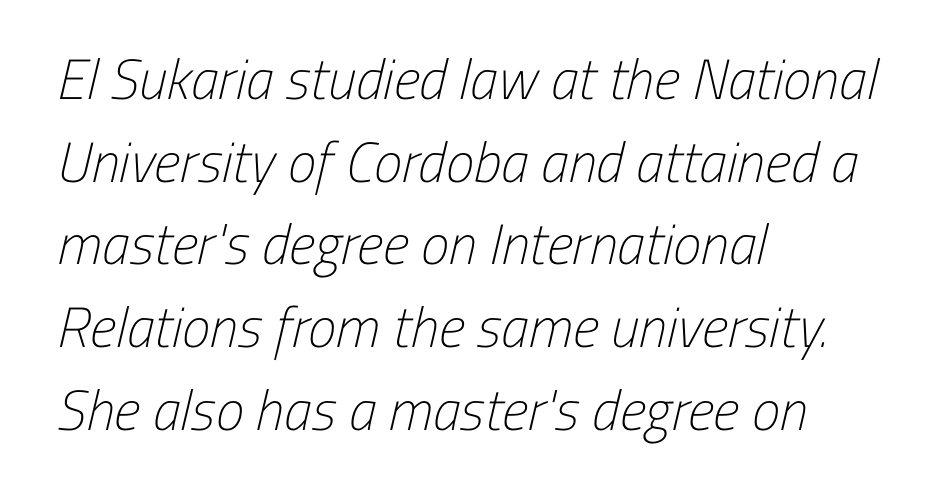
{"serif": "no", "bold": "no", "weight": "light", "width": "condensed", "stroke_contrast": "low", "x_height": "medium", "monospaced": "no", "underline": "no", "align": "left", "line_spacing": "normal", "line_spacing_ratio": 1.45, "letter_spacing": "normal", "letter_spacing_em": 0.0, "glyph_px": 57}
